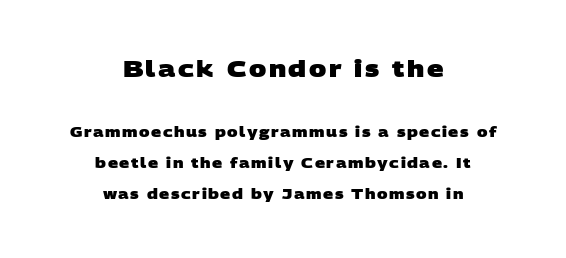
Q: Is the text bold? A: Yes.
Q: Is the text underlined? A: No.
Q: How is the paragraph aligned? A: Centered.
Q: Is the spacing between lines tight, normal or loose? A: Loose.
Q: Which block of text is set in a larger size, the first (top) or the second (bottom)? A: The first (top) one.
